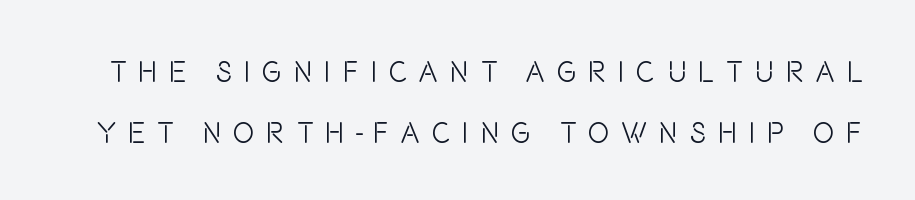
The image shows 29 px light, condensed sans-serif type, upright; set loose line spacing (2.1x), unusually wide letter spacing (+0.4 em), not underlined; low stroke contrast and a large x-height.
